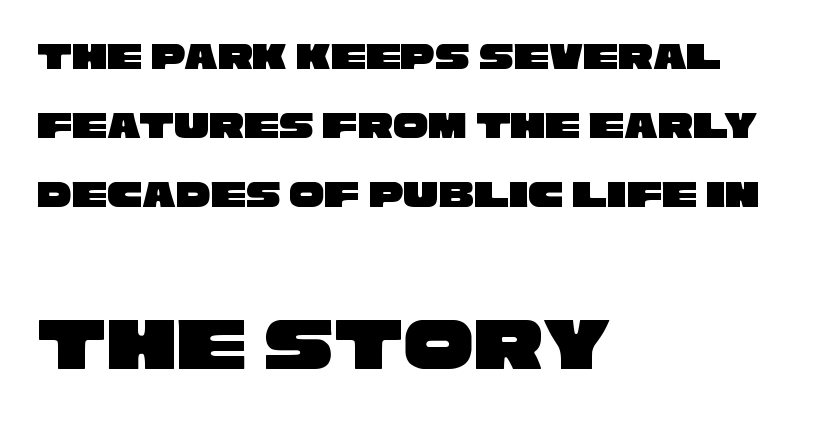
{"serif": "no", "width": "wide", "stroke_contrast": "low", "x_height": "large", "monospaced": "no", "underline": "no", "align": "left", "line_spacing_ratio": 1.77, "letter_spacing": "normal", "letter_spacing_em": 0.0, "larger_block": "second", "size_ratio": 2.0, "glyph_px": 78}
